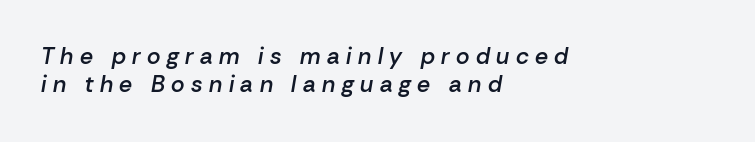
The image shows 23 px text type, italic (leaning right); set left-aligned, line spacing 1.22x, unusually wide letter spacing (+0.28 em), not underlined.
